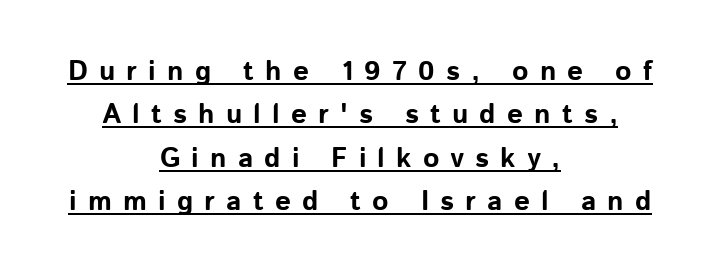
Proportional: the letters do not fall into vertical columns. Its strokes are broad and dark, the hallmark of bold type. One glance says typical: line gaps are just what's usual. The lettering is marked with a stroke running underneath it.
